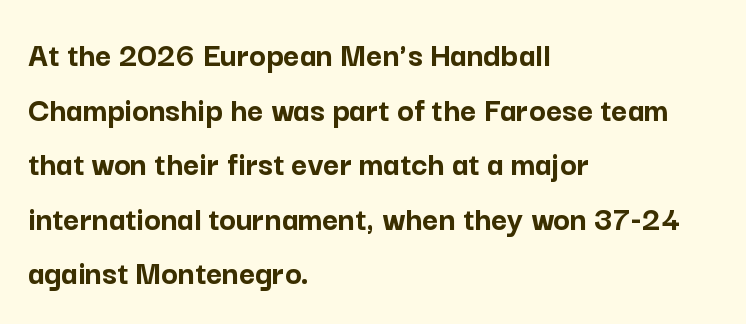
{"serif": "no", "italic": "no", "bold": "yes", "weight": "semibold", "width": "normal", "stroke_contrast": "low", "x_height": "medium", "monospaced": "no", "underline": "no", "align": "left", "line_spacing": "normal", "line_spacing_ratio": 1.56, "letter_spacing": "normal", "letter_spacing_em": 0.0, "glyph_px": 35}
